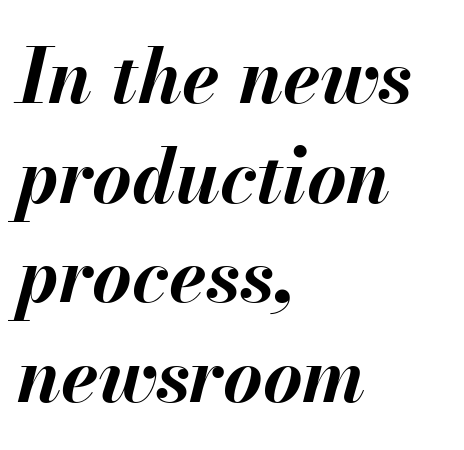
Q: Is the text bold? A: Yes.
Q: Is the text italic (slanted)? A: Yes, it leans right by about 13 degrees.
Q: Is the text underlined? A: No.
Q: How is the paragraph aligned? A: Left-aligned.
Q: Is the spacing between letters normal or unusually wide? A: Normal.
Q: Is the spacing between lines tight, normal or loose? A: Normal.
Q: Width (condensed, normal, or wide)? A: Normal.
Q: Stroke contrast? A: Medium.
Q: x-height? A: Small.
Q: Monospaced? A: No.
